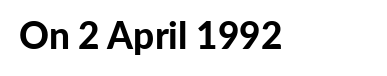
Q: Is the text bold? A: Yes.
Q: Is the text italic (slanted)? A: No, it is upright.
Q: Is the typeface a serif or a sans-serif typeface? A: Sans-serif.
Q: Is the text underlined? A: No.
Q: Is the spacing between letters normal or unusually wide? A: Normal.
Q: Width (condensed, normal, or wide)? A: Normal.
Q: Stroke contrast? A: Low.
Q: x-height? A: Medium.
Q: Monospaced? A: No.
